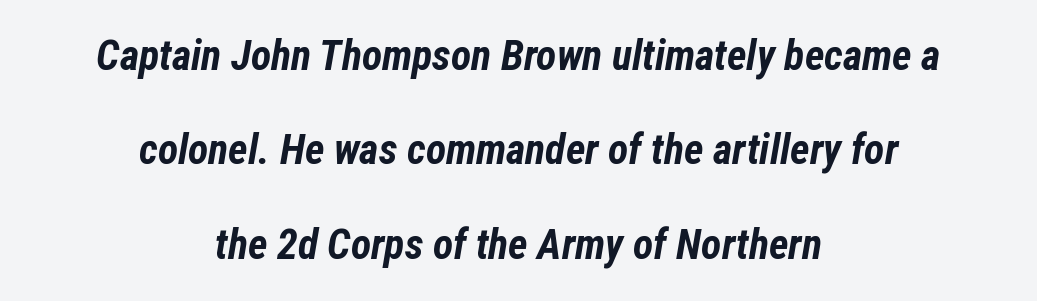
Q: Is the text bold? A: Yes.
Q: Is the text italic (slanted)? A: Yes, it leans right by about 12 degrees.
Q: Is the text underlined? A: No.
Q: How is the paragraph aligned? A: Centered.
Q: Is the spacing between letters normal or unusually wide? A: Normal.
Q: Is the spacing between lines tight, normal or loose? A: Loose.
Q: Width (condensed, normal, or wide)? A: Condensed.
Q: Stroke contrast? A: Low.
Q: x-height? A: Medium.
Q: Monospaced? A: No.
